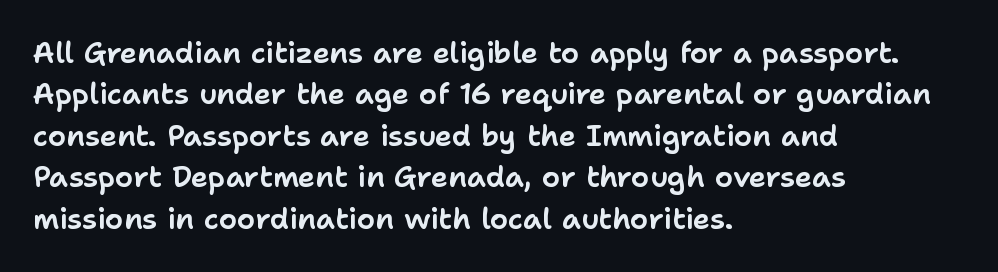
Q: Is the text italic (slanted)? A: No, it is upright.
Q: Is the typeface a serif or a sans-serif typeface? A: Sans-serif.
Q: Is the text underlined? A: No.
Q: How is the paragraph aligned? A: Left-aligned.
Q: Is the spacing between letters normal or unusually wide? A: Normal.
Q: Is the spacing between lines tight, normal or loose? A: Normal.
Q: Width (condensed, normal, or wide)? A: Normal.
Q: Stroke contrast? A: Low.
Q: x-height? A: Medium.
Q: Monospaced? A: No.
